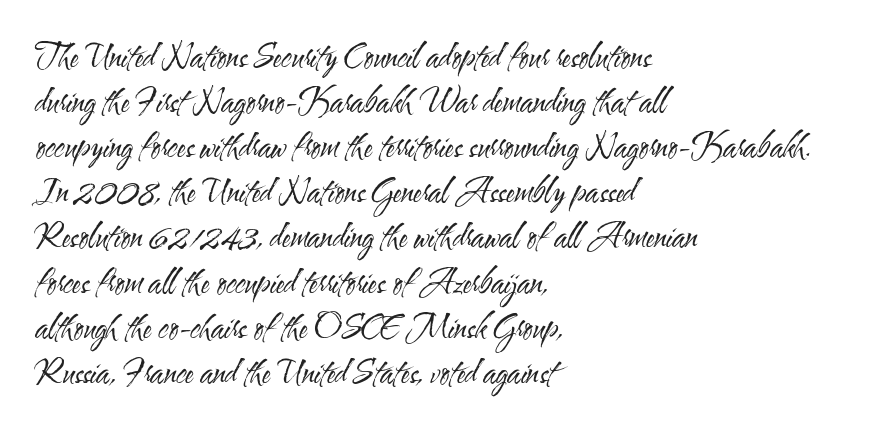
{"serif": "no", "bold": "no", "weight": "regular", "width": "condensed", "stroke_contrast": "medium", "x_height": "small", "monospaced": "no", "underline": "no", "align": "left", "line_spacing": "normal", "line_spacing_ratio": 1.41, "letter_spacing": "normal", "letter_spacing_em": 0.0, "glyph_px": 32}
